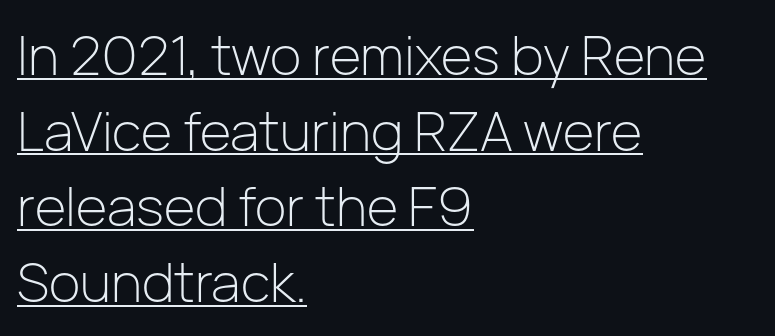
Q: Is the text bold? A: No.
Q: Is the text italic (slanted)? A: No, it is upright.
Q: Is the typeface a serif or a sans-serif typeface? A: Sans-serif.
Q: Is the text underlined? A: Yes.
Q: How is the paragraph aligned? A: Left-aligned.
Q: Is the spacing between letters normal or unusually wide? A: Normal.
Q: Is the spacing between lines tight, normal or loose? A: Normal.
Q: Width (condensed, normal, or wide)? A: Normal.
Q: Stroke contrast? A: Low.
Q: x-height? A: Medium.
Q: Monospaced? A: No.
